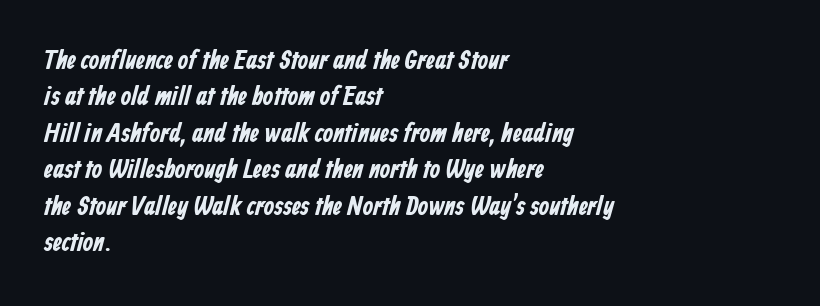
{"bold": "yes", "underline": "no", "align": "left", "line_spacing": "normal", "line_spacing_ratio": 1.35, "letter_spacing": "normal", "letter_spacing_em": 0.0, "glyph_px": 27}
